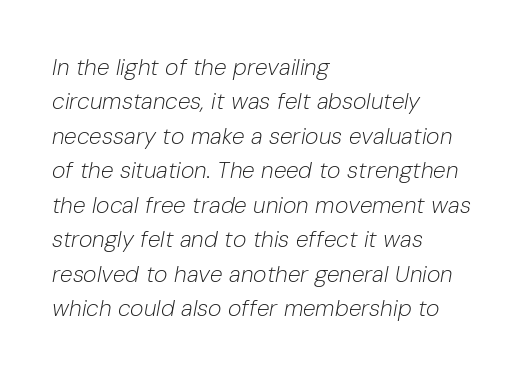
{"italic": "yes", "lean": "right", "slant_degrees": 10, "bold": "no", "underline": "no", "align": "left", "line_spacing": "normal", "line_spacing_ratio": 1.5, "letter_spacing": "normal", "letter_spacing_em": 0.0, "glyph_px": 23}
